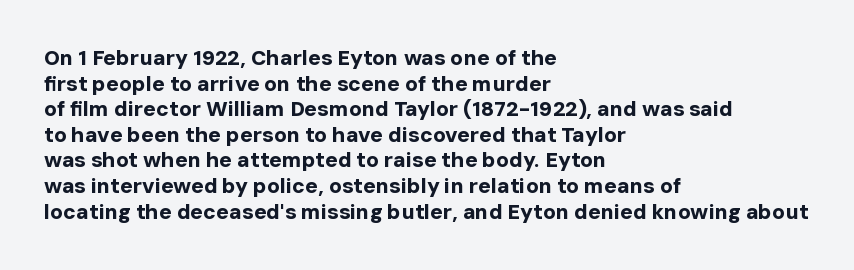
{"italic": "no", "bold": "yes", "underline": "no", "align": "left", "line_spacing_ratio": 1.22, "letter_spacing": "normal", "letter_spacing_em": 0.0, "glyph_px": 21}
